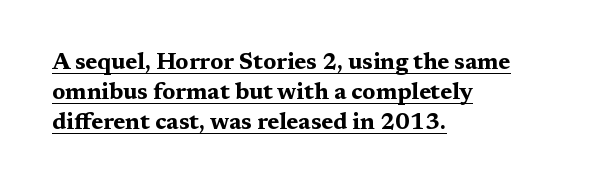
Q: Is the text bold? A: Yes.
Q: Is the text italic (slanted)? A: No, it is upright.
Q: Is the text underlined? A: Yes.
Q: How is the paragraph aligned? A: Left-aligned.
Q: Is the spacing between letters normal or unusually wide? A: Normal.
Q: Is the spacing between lines tight, normal or loose? A: Normal.
